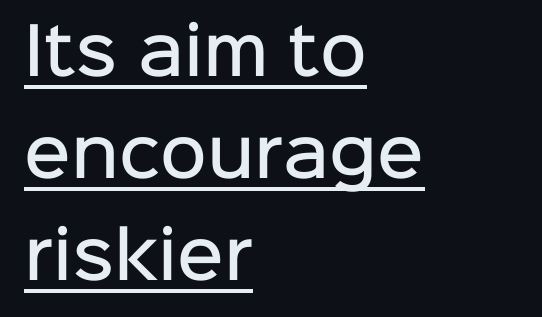
The string is rendered with underlining switched on. The lines are quadded left. Look at the stroke-to-counter ratio: somewhat heavy, a semibold. Each letter keeps its own natural width here, so spacing adapts to shape. The designer left line spacing at the default. The specimen reads as upright at a glance.
